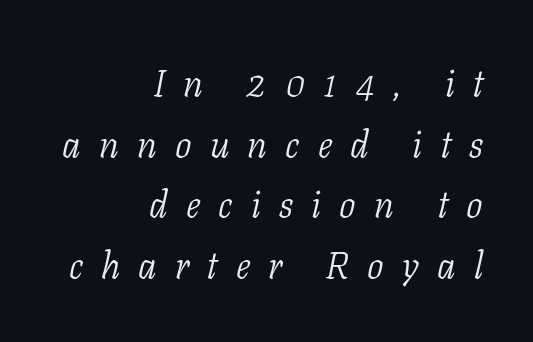
The image shows 37 px light serif type, italic (leaning right); set right-aligned, normal line spacing (1.64x), unusually wide letter spacing (+0.49 em), not underlined; low stroke contrast and a medium x-height.
